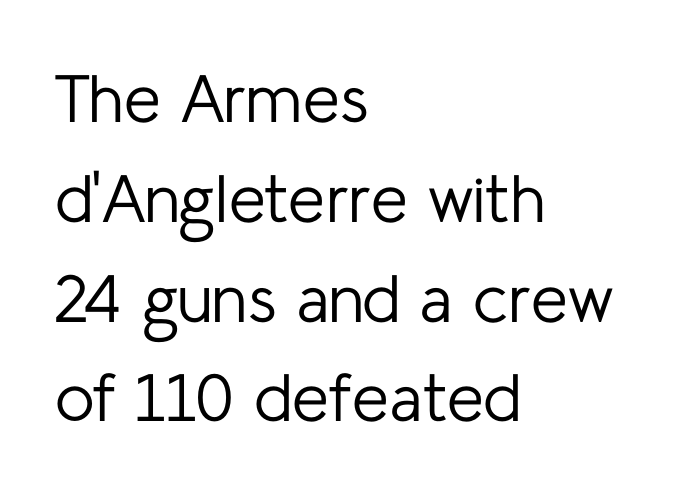
The image shows 67 px regular-weight sans-serif type, upright; set left-aligned, normal line spacing (1.49x), normal letter spacing, not underlined; low stroke contrast and a medium x-height.
